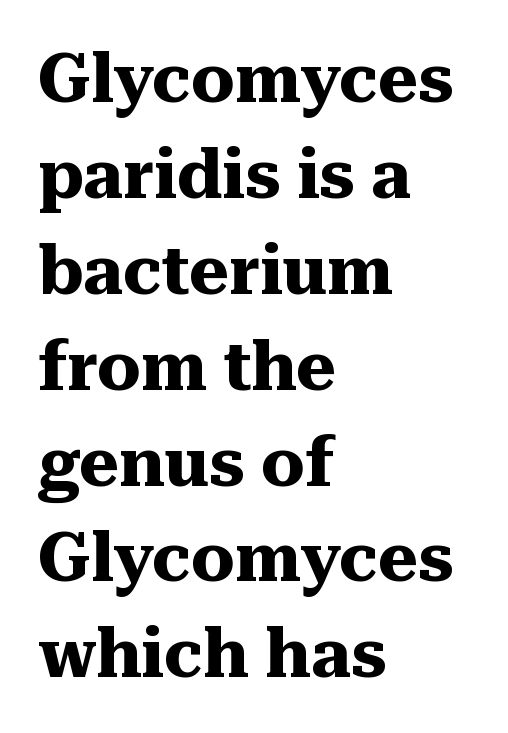
The image shows 68 px heavy serif type, upright; set left-aligned, normal line spacing (1.41x), normal letter spacing, not underlined; medium stroke contrast and a medium x-height.
